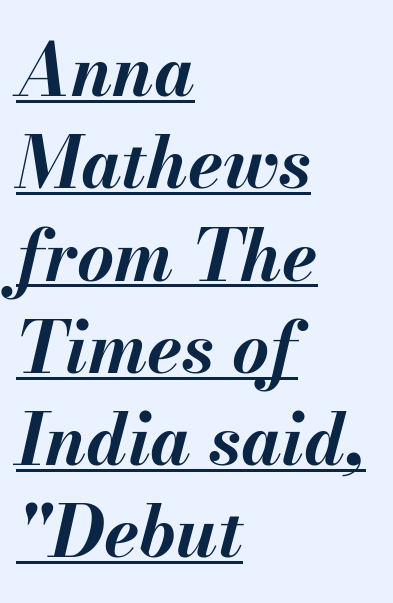
{"italic": "yes", "lean": "right", "slant_degrees": 13, "bold": "yes", "weight": "bold", "width": "normal", "stroke_contrast": "medium", "x_height": "small", "monospaced": "no", "underline": "yes", "align": "left", "line_spacing": "normal", "line_spacing_ratio": 1.3, "letter_spacing": "normal", "letter_spacing_em": 0.0, "glyph_px": 71}
